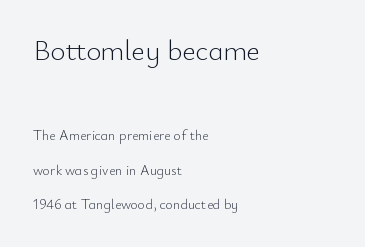
The image shows 29 px light sans-serif type, upright; set left-aligned, loose line spacing (2.45x), normal letter spacing, not underlined; the first (top) block is 2.07x larger; low stroke contrast and a small x-height.
